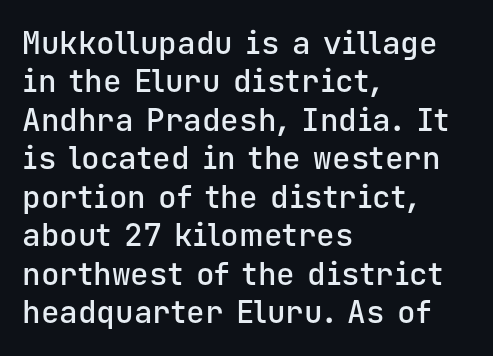
{"serif": "no", "italic": "no", "bold": "semi", "weight": "semibold", "width": "normal", "stroke_contrast": "low", "x_height": "medium", "monospaced": "yes", "underline": "no", "align": "left", "line_spacing_ratio": 1.24, "letter_spacing": "normal", "letter_spacing_em": 0.0, "glyph_px": 31}
